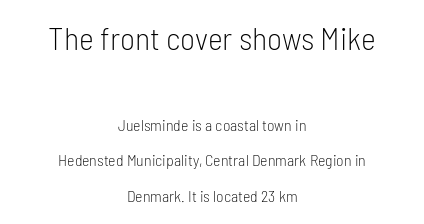
{"serif": "no", "italic": "no", "bold": "no", "weight": "light", "width": "condensed", "stroke_contrast": "low", "x_height": "medium", "monospaced": "no", "underline": "no", "align": "center", "line_spacing": "loose", "line_spacing_ratio": 2.22, "letter_spacing": "normal", "letter_spacing_em": 0.0, "larger_block": "first", "size_ratio": 2.0, "glyph_px": 32}
